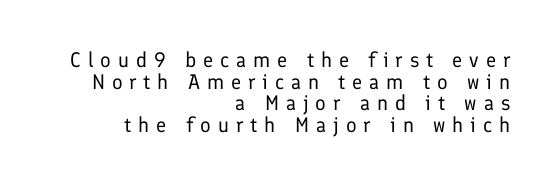
The axis of the letterforms is exactly vertical. The typesetting does not lean heavy: it is not bold. The text block is weighted toward the right margin, trailing off unevenly leftward. Descenders hang freely into open space. The gaps between neighbouring characters are conspicuously large. You could barely slide anything between these rows.
